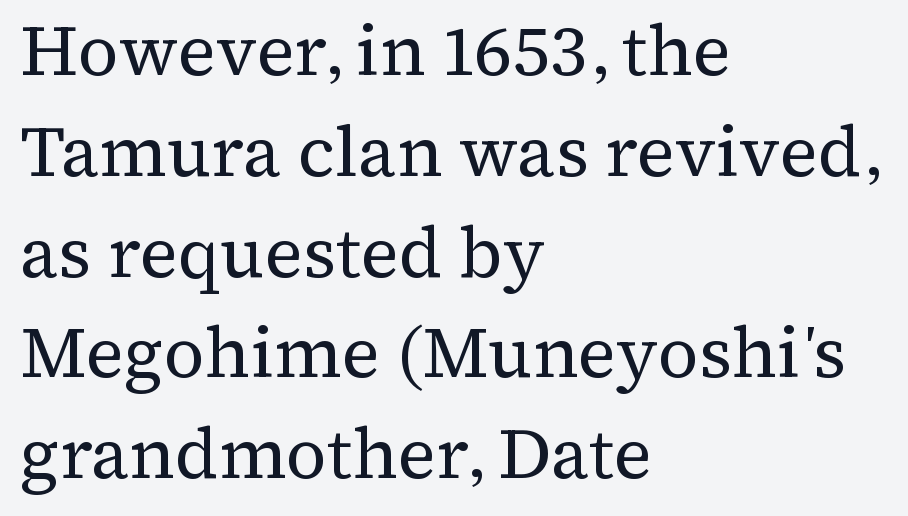
The passage shown is typed in a proportional face where columns would drift. Anything drawn beneath the words? Only blank space. Notice how the stems are strictly vertical — no italics here. The horizontal fit of the characters is conventional and even. A typesetter would label this face a serif. Think standard paragraph weight, or any step lighter than that.
